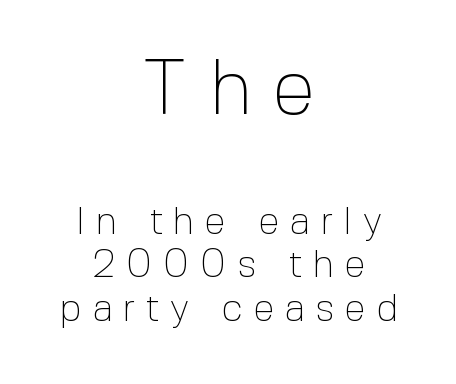
{"serif": "no", "italic": "no", "bold": "no", "weight": "thin", "width": "normal", "x_height": "medium", "monospaced": "no", "underline": "no", "align": "center", "line_spacing": "tight", "line_spacing_ratio": 1.11, "letter_spacing": "wide", "letter_spacing_em": 0.26, "larger_block": "first", "size_ratio": 2.0, "glyph_px": 78}
